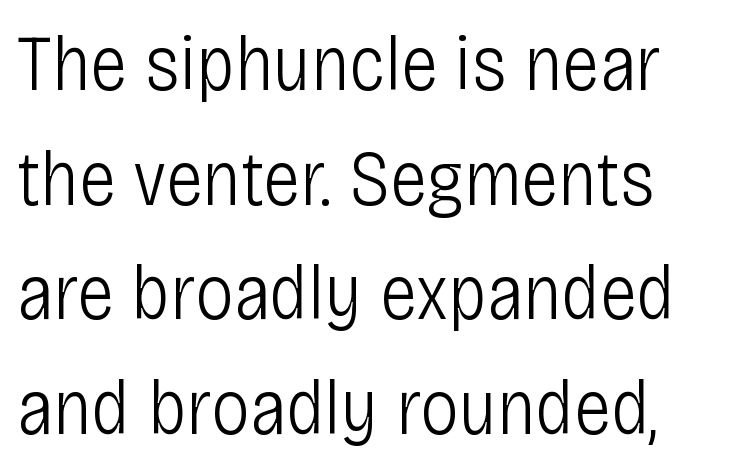
The image shows 78 px light, condensed sans-serif type, upright; set left-aligned, normal line spacing (1.47x), normal letter spacing, not underlined; low stroke contrast and a large x-height.
